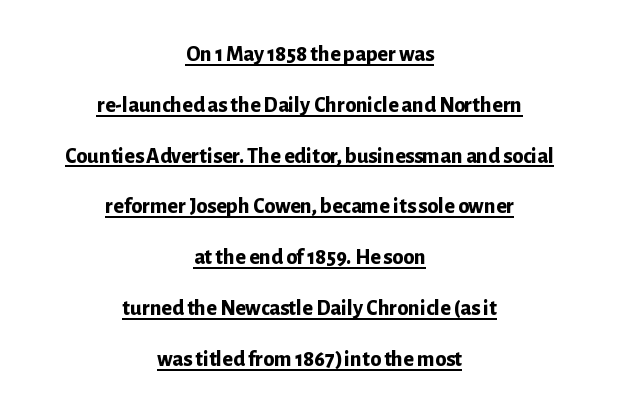
The letters stand upright; this is a roman face. Glance below the letters and you will spot a drawn line. A typesetter would call this zero additional tracking. Leading is clearly above the norm, producing a sparse column. Weight: bold. The whitespace from short lines is split evenly between both sides.
